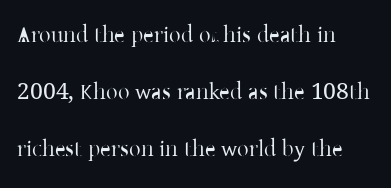
The image shows 23 px text type, upright; set left-aligned, loose line spacing (2.47x), normal letter spacing, not underlined.
